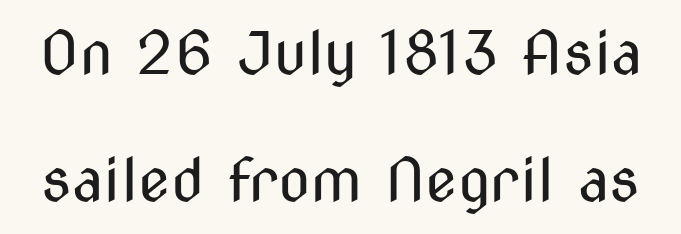
{"serif": "no", "italic": "no", "bold": "no", "weight": "regular", "width": "condensed", "stroke_contrast": "medium", "x_height": "medium", "monospaced": "no", "underline": "no", "line_spacing": "loose", "line_spacing_ratio": 2.16, "letter_spacing": "normal", "letter_spacing_em": 0.0, "glyph_px": 59}
